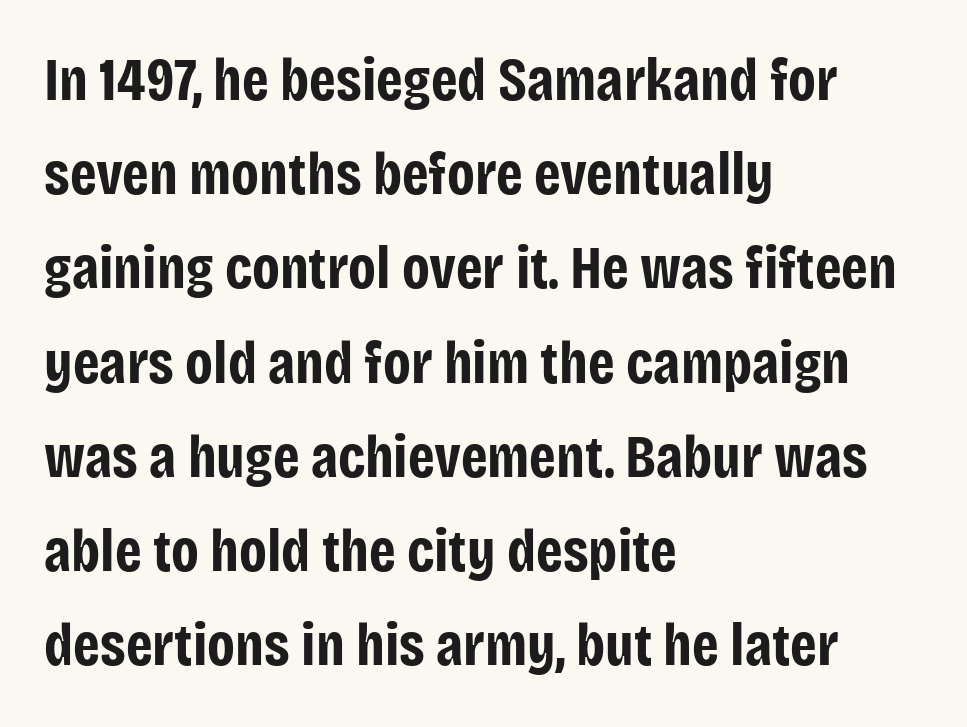
Q: Is the text bold? A: Yes.
Q: Is the text italic (slanted)? A: No, it is upright.
Q: Is the typeface a serif or a sans-serif typeface? A: Sans-serif.
Q: Is the text underlined? A: No.
Q: How is the paragraph aligned? A: Left-aligned.
Q: Is the spacing between letters normal or unusually wide? A: Normal.
Q: Is the spacing between lines tight, normal or loose? A: Normal.
Q: Width (condensed, normal, or wide)? A: Condensed.
Q: Stroke contrast? A: Low.
Q: x-height? A: Large.
Q: Monospaced? A: No.
